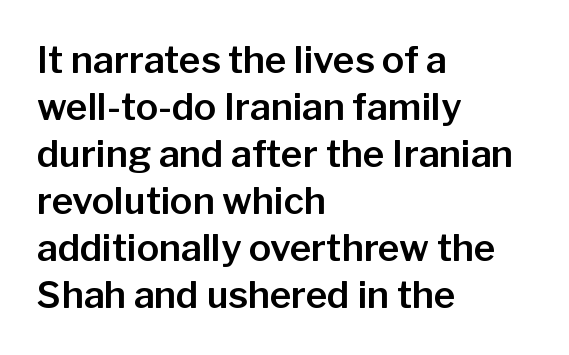
The image shows 37 px sans-serif type, upright; set left-aligned, normal line spacing (1.27x), normal letter spacing, not underlined; low stroke contrast and a medium x-height.
